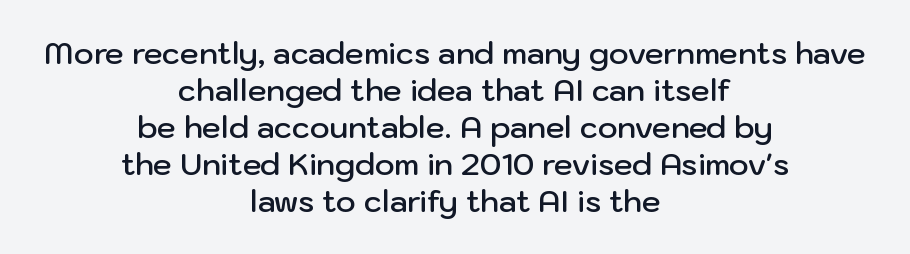
The specimen reads as upright at a glance. The type family on display is of the sans-serif kind. Tracking value appears to be zero — textbook default spacing. Line starts and ends both wander, symmetrically.
